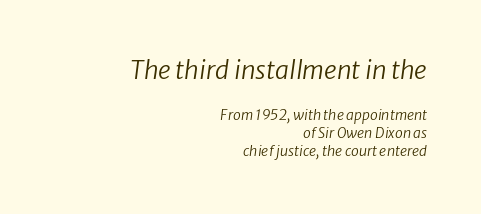
{"bold": "no", "underline": "no", "align": "right", "line_spacing": "normal", "line_spacing_ratio": 1.28, "letter_spacing": "normal", "letter_spacing_em": 0.0, "larger_block": "first", "size_ratio": 1.79, "glyph_px": 25}
